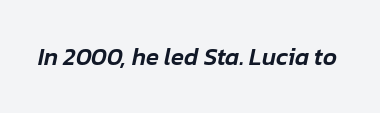
{"italic": "yes", "lean": "right", "slant_degrees": 12, "underline": "no", "letter_spacing": "normal", "letter_spacing_em": 0.0, "glyph_px": 24}
